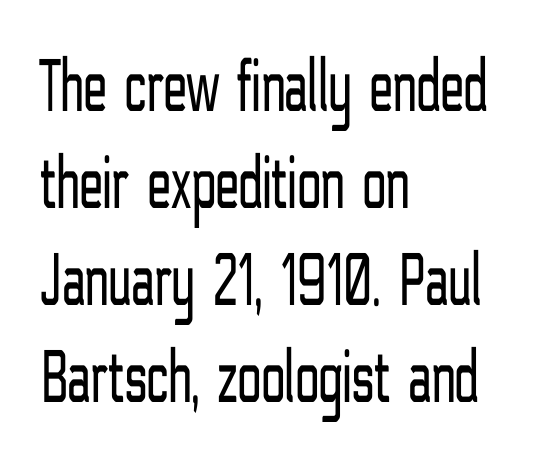
Stem width sits at or under what a default text font uses. Beneath every word, the page is bare. Think of a printed novel: that variable character pitch is what you see here. Each line starts at the same left margin while the right side varies. Nope, not italic — everything's standing straight. The letters sit at their default tracking, neither squeezed nor spread.
